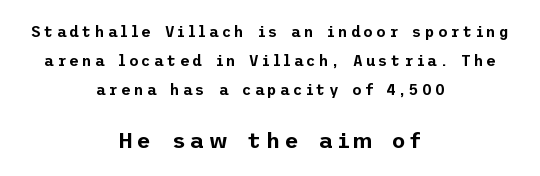
Honestly, the rows look like they've been pulled way apart. Where is the straight margin? There isn't one; the lines are centered. Does extra space separate the letters? Yes, quite a lot of it. These lines were composed using upright roman letters. The passage shown begins with its smaller block and ends with its larger one.
